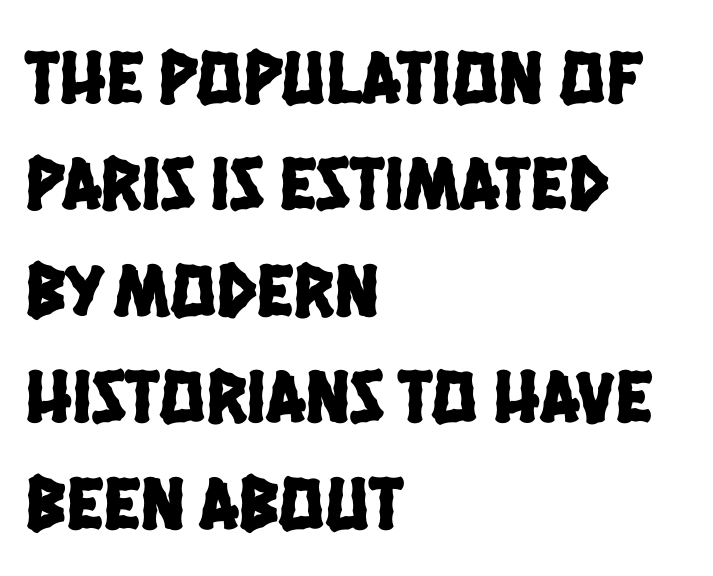
{"serif": "no", "width": "condensed", "stroke_contrast": "low", "x_height": "large", "monospaced": "no", "underline": "no", "align": "left", "line_spacing": "normal", "line_spacing_ratio": 1.4, "letter_spacing": "normal", "letter_spacing_em": 0.0, "glyph_px": 76}
